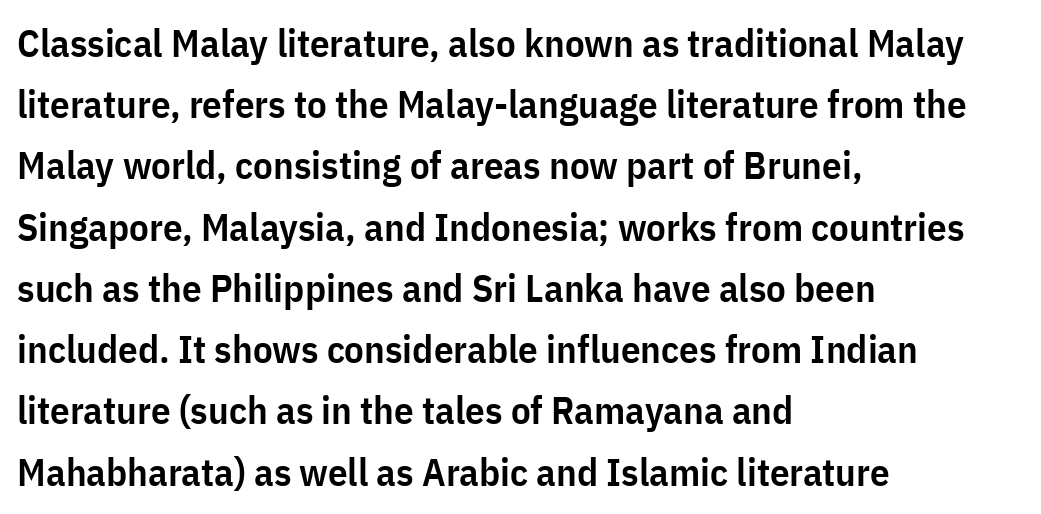
{"serif": "no", "italic": "no", "bold": "semi", "weight": "semibold", "width": "condensed", "stroke_contrast": "low", "x_height": "medium", "monospaced": "no", "underline": "no", "align": "left", "line_spacing": "normal", "line_spacing_ratio": 1.57, "letter_spacing": "normal", "letter_spacing_em": 0.0, "glyph_px": 39}
